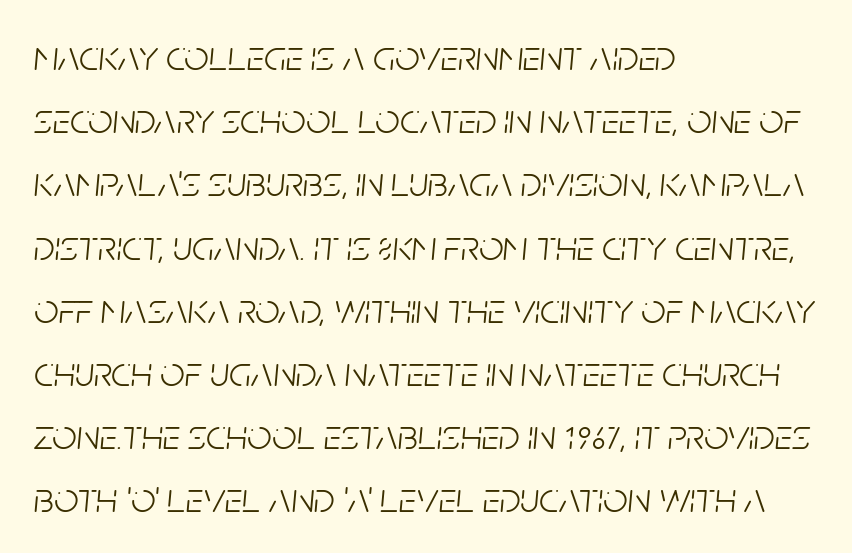
{"italic": "yes", "lean": "right", "slant_degrees": 5, "bold": "no", "weight": "light", "width": "condensed", "stroke_contrast": "low", "x_height": "large", "monospaced": "no", "underline": "no", "align": "left", "line_spacing": "normal", "line_spacing_ratio": 1.47, "letter_spacing": "normal", "letter_spacing_em": 0.0, "glyph_px": 43}
